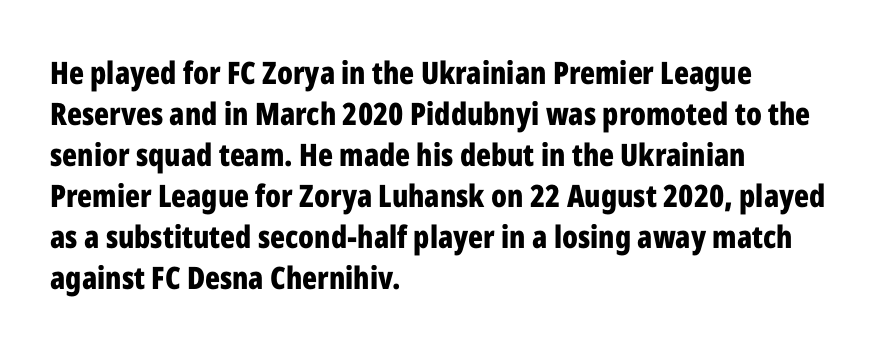
The image shows 31 px bold, condensed sans-serif type, upright; set left-aligned, normal line spacing (1.32x), normal letter spacing, not underlined; low stroke contrast and a medium x-height.
